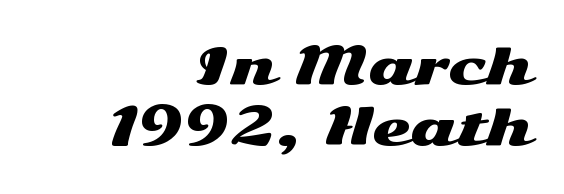
The image shows 50 px wide sans-serif type; set right-aligned, line spacing 1.23x, normal letter spacing, not underlined; medium stroke contrast and a medium x-height.
